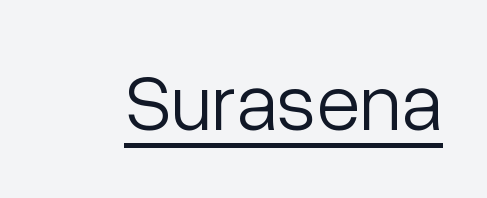
When letters stand straight like this, we call the style roman or upright. Spacing between characters is what you'd get straight out of the box. A sans-serif font was chosen for this passage. The sample's only ornament is a line tracing under the words. These glyphs show unthickened strokes, regular width or finer.
